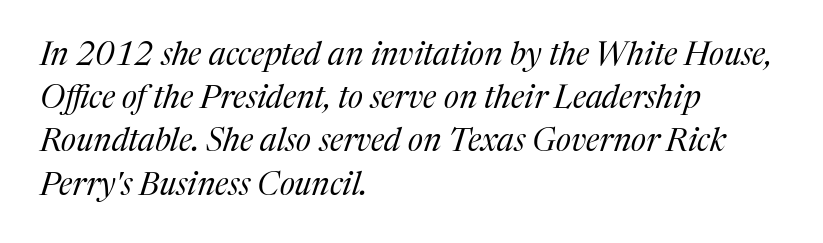
Q: Is the text bold? A: No.
Q: Is the text italic (slanted)? A: Yes, it leans right by about 17 degrees.
Q: Is the typeface a serif or a sans-serif typeface? A: Serif.
Q: Is the text underlined? A: No.
Q: How is the paragraph aligned? A: Left-aligned.
Q: Is the spacing between letters normal or unusually wide? A: Normal.
Q: Is the spacing between lines tight, normal or loose? A: Normal.
Q: Width (condensed, normal, or wide)? A: Normal.
Q: Stroke contrast? A: Medium.
Q: x-height? A: Medium.
Q: Monospaced? A: No.
